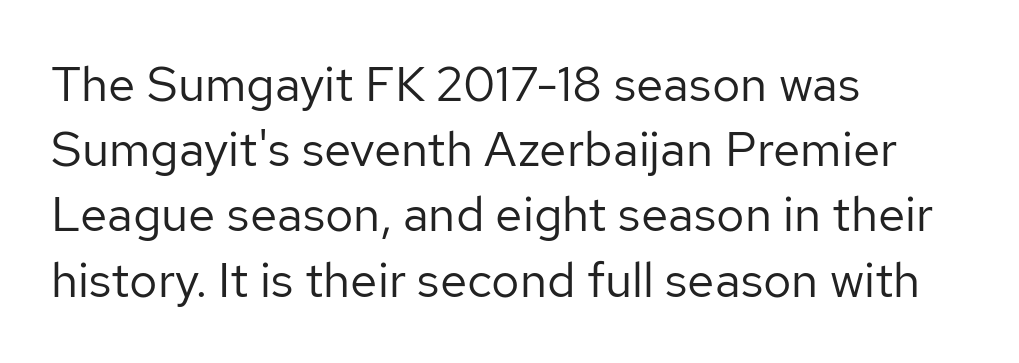
Q: Is the text bold? A: No.
Q: Is the text italic (slanted)? A: No, it is upright.
Q: Is the typeface a serif or a sans-serif typeface? A: Sans-serif.
Q: Is the text underlined? A: No.
Q: How is the paragraph aligned? A: Left-aligned.
Q: Is the spacing between letters normal or unusually wide? A: Normal.
Q: Is the spacing between lines tight, normal or loose? A: Normal.
Q: Width (condensed, normal, or wide)? A: Normal.
Q: Stroke contrast? A: Low.
Q: x-height? A: Medium.
Q: Monospaced? A: No.
